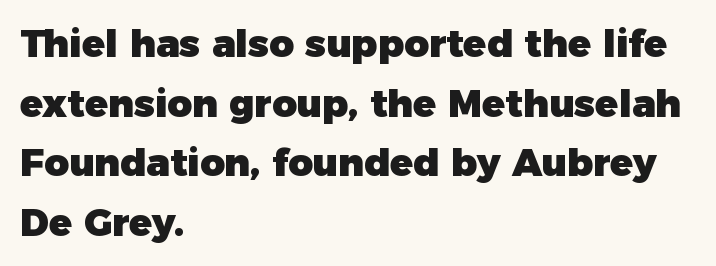
The image shows 38 px heavy sans-serif type, upright; set left-aligned, normal line spacing (1.57x), normal letter spacing, not underlined; low stroke contrast and a medium x-height.
